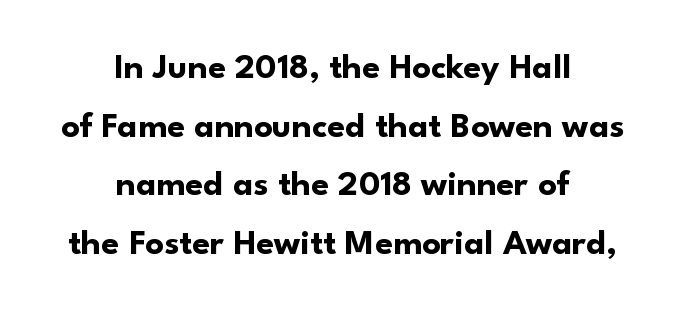
This sample has the flowing, uneven cadence of proportional lettering. The baseline area is clear. Regarding leading, the lines here are spaced in the standard way. Posture: straight, roman, zero tilt.
